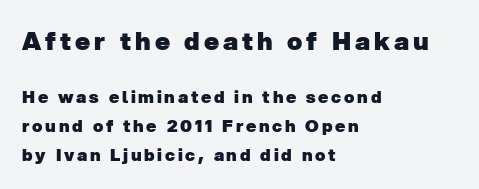
Q: Is the text bold? A: Yes.
Q: Is the text underlined? A: No.
Q: How is the paragraph aligned? A: Left-aligned.
Q: Is the spacing between lines tight, normal or loose? A: Normal.
Q: Which block of text is set in a larger size, the first (top) or the second (bottom)? A: The first (top) one.
